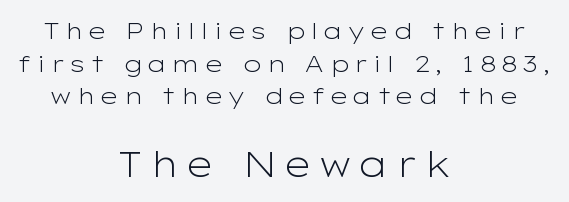
{"serif": "no", "italic": "no", "bold": "no", "weight": "light", "width": "wide", "stroke_contrast": "low", "x_height": "medium", "monospaced": "no", "underline": "no", "align": "center", "line_spacing": "normal", "line_spacing_ratio": 1.42, "larger_block": "second", "size_ratio": 1.52, "glyph_px": 35}
